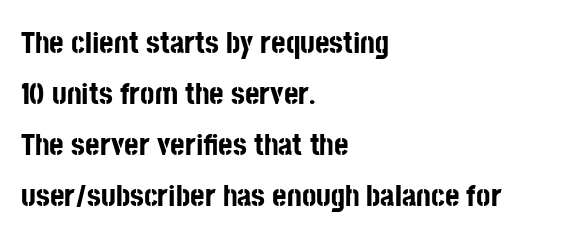
{"serif": "no", "italic": "no", "bold": "yes", "weight": "bold", "width": "condensed", "stroke_contrast": "low", "x_height": "large", "monospaced": "no", "underline": "no", "align": "left", "line_spacing": "normal", "line_spacing_ratio": 1.65, "letter_spacing": "normal", "letter_spacing_em": 0.0, "glyph_px": 31}
